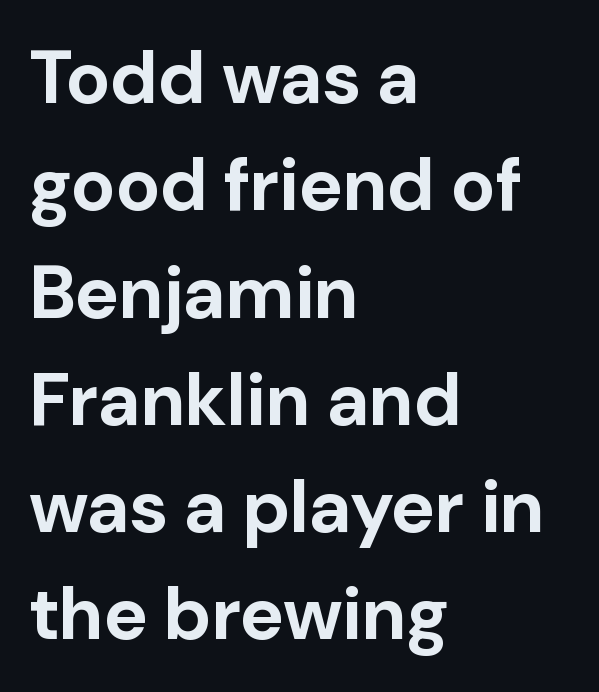
The leading is moderate, giving the passage an even texture. Is this a fixed-width face? No — the glyphs have proportional, varying widths. Here the glyphs are tracked normally, forming tight word shapes. Clear beneath every line of the passage.
